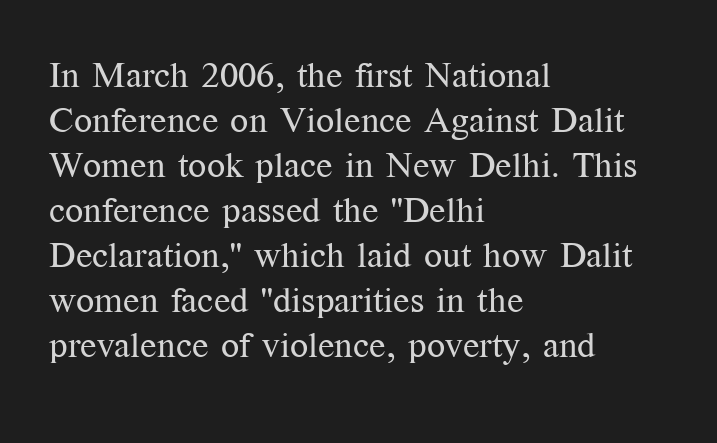
The image shows 36 px regular-weight serif type, upright; set left-aligned, normal line spacing (1.25x), normal letter spacing, not underlined; medium stroke contrast and a medium x-height.
